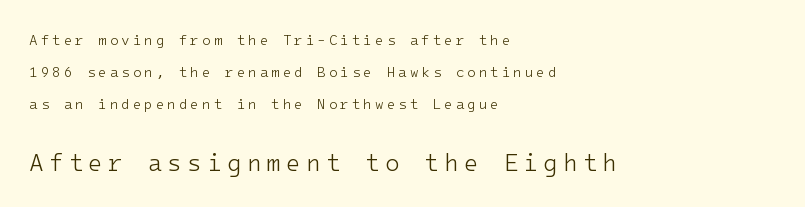
Q: Is the text bold? A: No.
Q: Is the text italic (slanted)? A: No, it is upright.
Q: Is the text underlined? A: No.
Q: How is the paragraph aligned? A: Left-aligned.
Q: Is the spacing between letters normal or unusually wide? A: Unusually wide.
Q: Is the spacing between lines tight, normal or loose? A: Loose.
Q: Which block of text is set in a larger size, the first (top) or the second (bottom)? A: The second (bottom) one.
